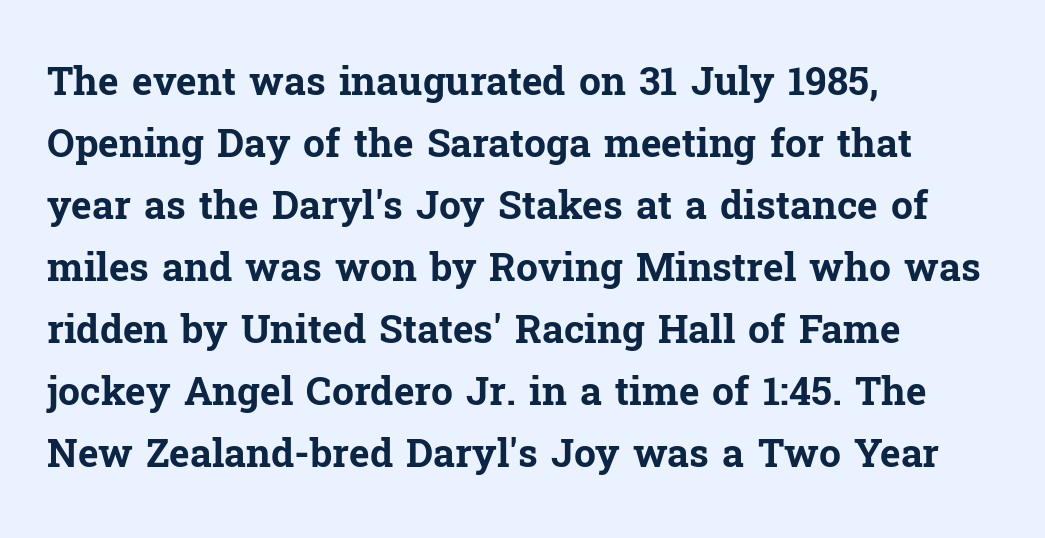
Q: Is the text bold? A: Yes.
Q: Is the text italic (slanted)? A: No, it is upright.
Q: Is the typeface a serif or a sans-serif typeface? A: Serif.
Q: Is the text underlined? A: No.
Q: How is the paragraph aligned? A: Left-aligned.
Q: Is the spacing between letters normal or unusually wide? A: Normal.
Q: Is the spacing between lines tight, normal or loose? A: Normal.
Q: Width (condensed, normal, or wide)? A: Normal.
Q: Stroke contrast? A: Low.
Q: x-height? A: Medium.
Q: Monospaced? A: No.
